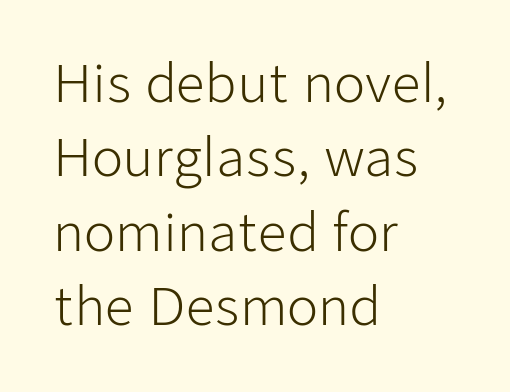
Q: Is the text bold? A: No.
Q: Is the text italic (slanted)? A: No, it is upright.
Q: Is the typeface a serif or a sans-serif typeface? A: Sans-serif.
Q: Is the text underlined? A: No.
Q: How is the paragraph aligned? A: Left-aligned.
Q: Is the spacing between letters normal or unusually wide? A: Normal.
Q: Is the spacing between lines tight, normal or loose? A: Normal.
Q: Width (condensed, normal, or wide)? A: Normal.
Q: Stroke contrast? A: Low.
Q: x-height? A: Medium.
Q: Monospaced? A: No.
